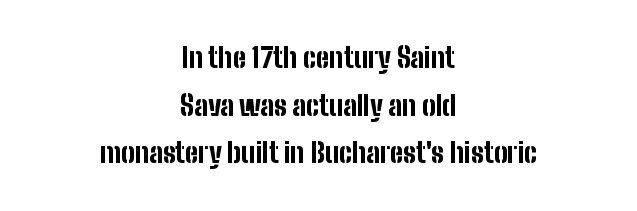
{"italic": "no", "bold": "yes", "underline": "no", "align": "center", "line_spacing_ratio": 1.76, "letter_spacing": "normal", "letter_spacing_em": 0.0, "glyph_px": 27}
